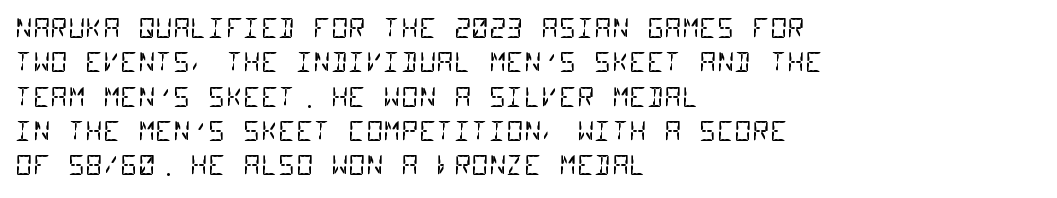
The paragraph shown leans on its left margin. Nothing unusual about the tracking: characters are spaced as the font intends. A normal amount of white space separates one row of letters from the next. These glyphs show unthickened strokes, regular width or finer.
